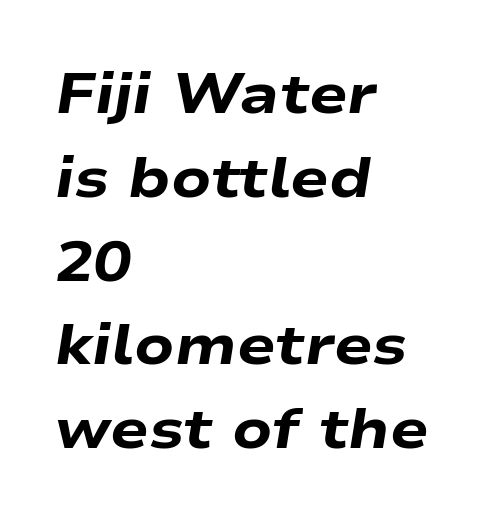
{"italic": "yes", "lean": "right", "slant_degrees": 9, "bold": "yes", "weight": "heavy", "width": "wide", "stroke_contrast": "low", "x_height": "medium", "monospaced": "no", "underline": "no", "align": "left", "line_spacing": "normal", "line_spacing_ratio": 1.47, "letter_spacing": "normal", "letter_spacing_em": 0.0, "glyph_px": 57}
